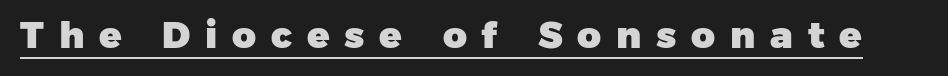
Q: Is the text bold? A: Yes.
Q: Is the typeface a serif or a sans-serif typeface? A: Sans-serif.
Q: Is the text underlined? A: Yes.
Q: Is the spacing between letters normal or unusually wide? A: Unusually wide.
Q: Width (condensed, normal, or wide)? A: Normal.
Q: Stroke contrast? A: Low.
Q: x-height? A: Medium.
Q: Monospaced? A: No.
